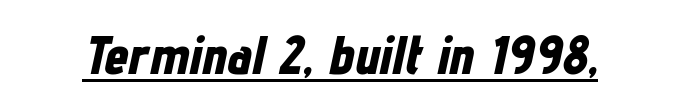
The font is running at its bold setting. Beneath each row of characters lies a ruled line. Is the type slanted? Yes — the strokes lean at a clear angle. These lines are rendered in a variable-pitch font. The gaps between neighbouring characters are ordinary and unremarkable.
